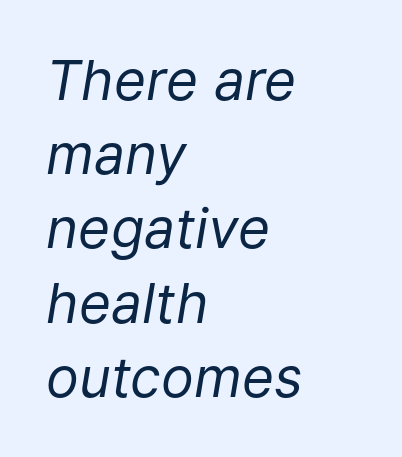
The image shows 55 px regular-weight type, italic (leaning right); set left-aligned, normal line spacing (1.35x), normal letter spacing, not underlined; low stroke contrast and a medium x-height.
